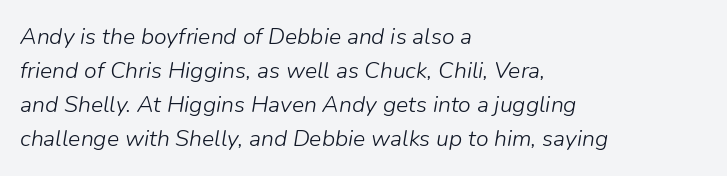
The image shows 23 px text type, italic (leaning right); set left-aligned, normal line spacing (1.48x), normal letter spacing, not underlined.
